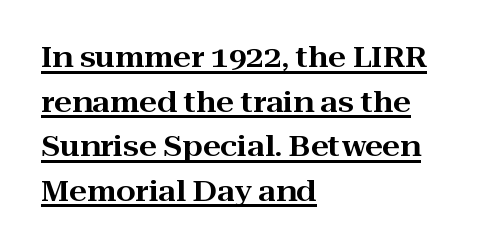
{"serif": "yes", "italic": "no", "width": "wide", "stroke_contrast": "high", "x_height": "medium", "monospaced": "no", "underline": "yes", "align": "left", "line_spacing": "normal", "line_spacing_ratio": 1.59, "letter_spacing": "normal", "letter_spacing_em": 0.0, "glyph_px": 28}
